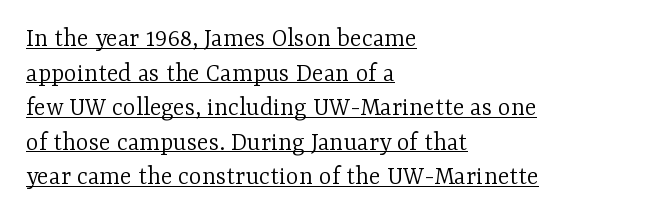
The letters look calm and open, with moderate or lighter stems. These lines were composed using upright roman letters. Glyph-to-glyph distance matches everyday printed text. The lines sit at an ordinary, default distance from one another.
